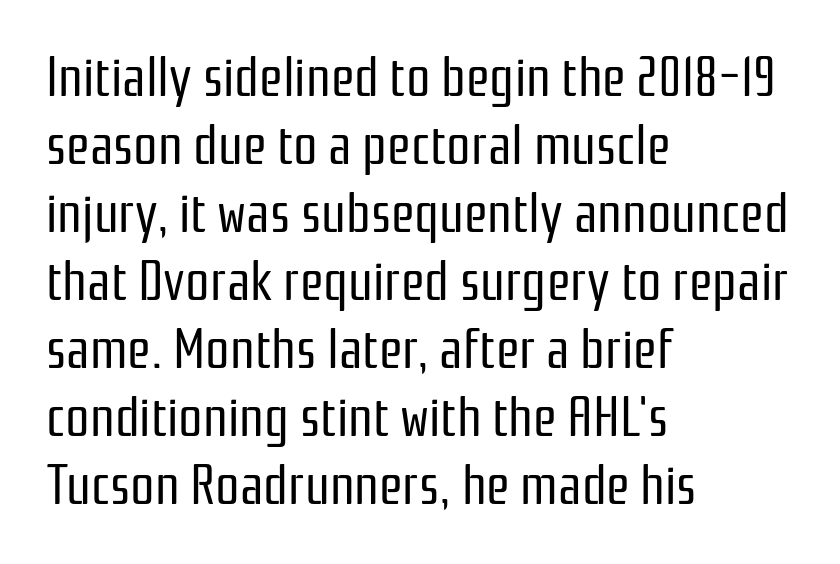
Q: Is the text bold? A: No.
Q: Is the text italic (slanted)? A: No, it is upright.
Q: Is the typeface a serif or a sans-serif typeface? A: Sans-serif.
Q: Is the text underlined? A: No.
Q: How is the paragraph aligned? A: Left-aligned.
Q: Is the spacing between letters normal or unusually wide? A: Normal.
Q: Is the spacing between lines tight, normal or loose? A: Normal.
Q: Width (condensed, normal, or wide)? A: Condensed.
Q: Stroke contrast? A: Low.
Q: x-height? A: Medium.
Q: Monospaced? A: No.
